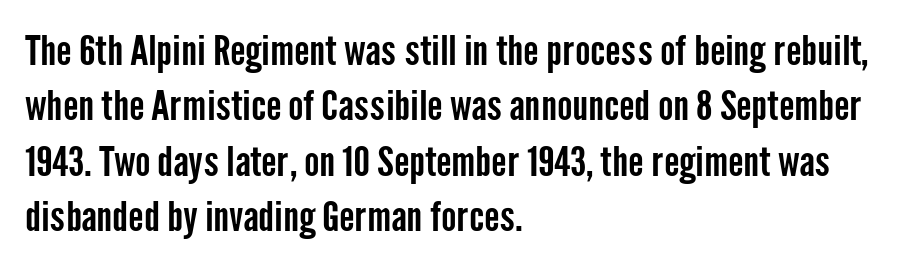
Notice how descenders clear the ascenders below comfortably — that's standard leading. This sample uses a sans-serif face. Where is the straight margin? On the left. Ascenders rise straight up at ninety degrees. Short note: letters normally spaced.
